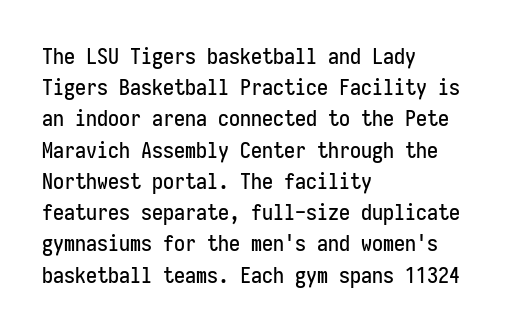
Q: Is the text italic (slanted)? A: No, it is upright.
Q: Is the text underlined? A: No.
Q: How is the paragraph aligned? A: Left-aligned.
Q: Is the spacing between letters normal or unusually wide? A: Normal.
Q: Is the spacing between lines tight, normal or loose? A: Normal.
